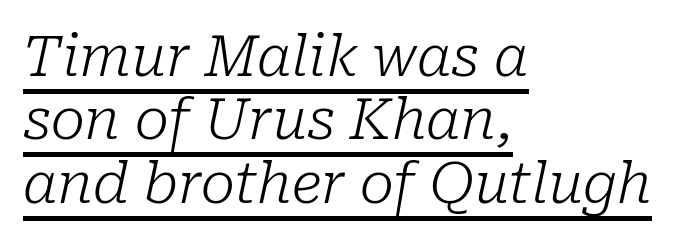
You can tell from the footed stems that serif type was used. Casual observation: everything's shoved over to the left. Nobody touched the tracking dial on this one. Summary of vertical rhythm: compact, with narrow interline spacing. Each stroke keeps to a modest, everyday thickness or less. In terms of posture, this sample is oblique.
